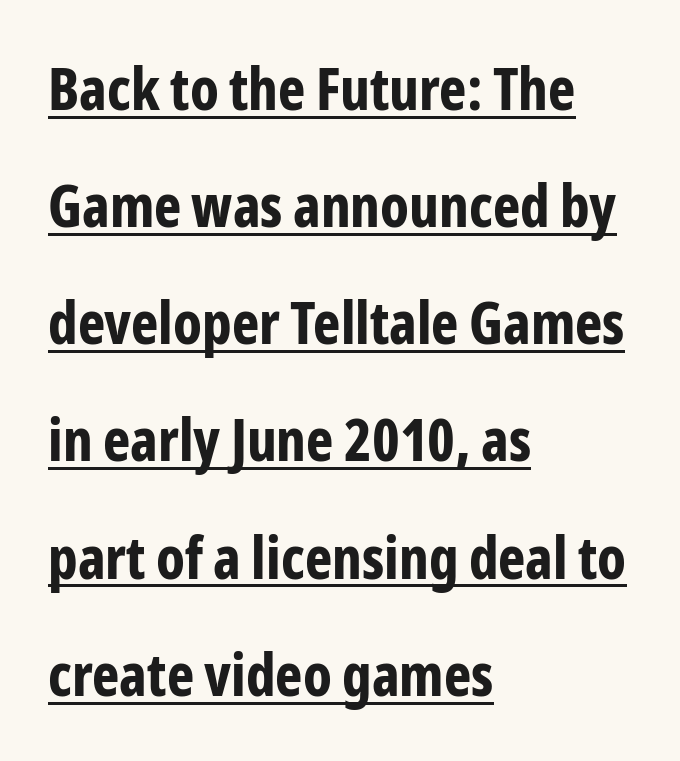
The image shows 58 px bold, condensed sans-serif type, upright; set left-aligned, loose line spacing (2.02x), normal letter spacing, underlined; low stroke contrast and a medium x-height.
